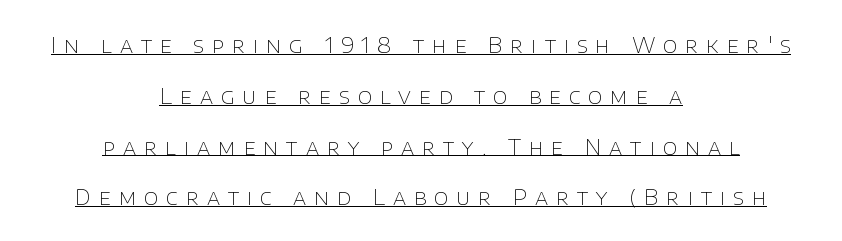
The image shows 22 px text type, upright; set centered, loose line spacing (2.31x), unusually wide letter spacing (+0.36 em), underlined.
